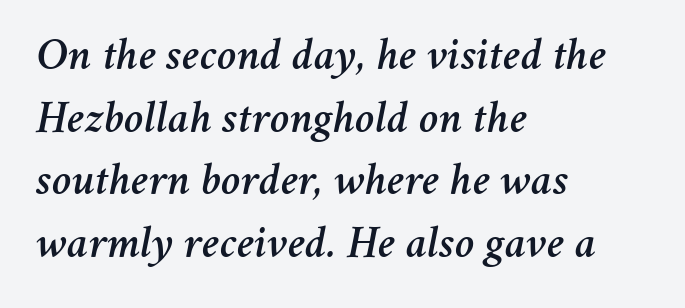
Q: Is the text italic (slanted)? A: Yes, it leans right by about 11 degrees.
Q: Is the text underlined? A: No.
Q: How is the paragraph aligned? A: Left-aligned.
Q: Is the spacing between letters normal or unusually wide? A: Normal.
Q: Is the spacing between lines tight, normal or loose? A: Normal.
Q: Width (condensed, normal, or wide)? A: Normal.
Q: Stroke contrast? A: Medium.
Q: x-height? A: Medium.
Q: Monospaced? A: No.
